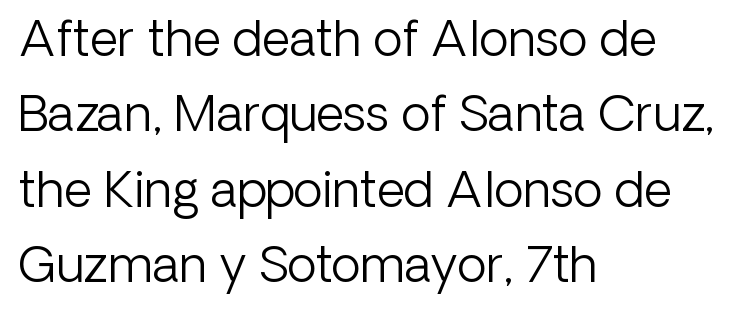
{"serif": "no", "italic": "no", "bold": "no", "weight": "light", "width": "normal", "stroke_contrast": "low", "x_height": "medium", "monospaced": "no", "underline": "no", "align": "left", "line_spacing": "normal", "line_spacing_ratio": 1.54, "letter_spacing": "normal", "letter_spacing_em": 0.0, "glyph_px": 49}
